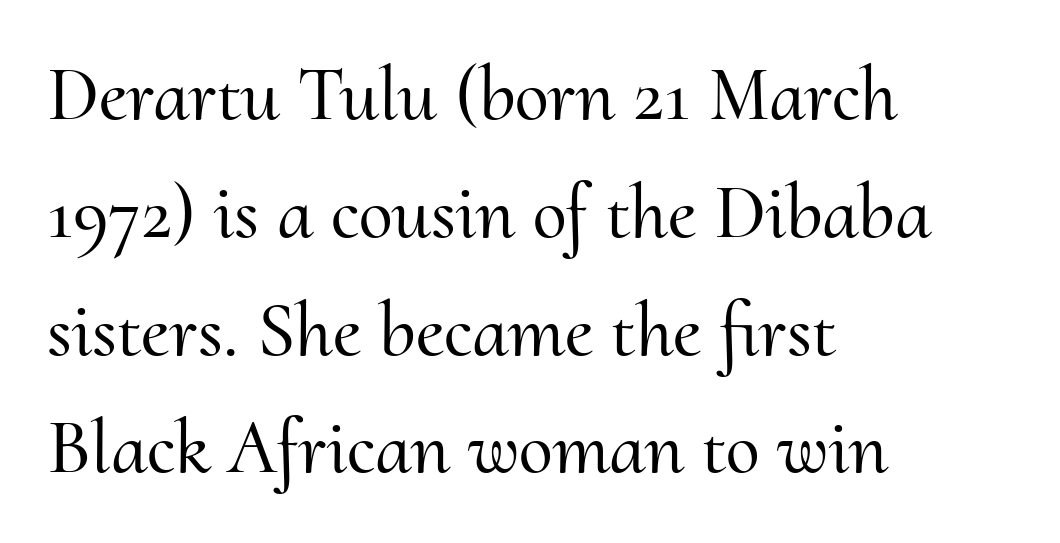
{"serif": "yes", "italic": "no", "width": "normal", "stroke_contrast": "medium", "x_height": "small", "monospaced": "no", "underline": "no", "align": "left", "line_spacing": "normal", "line_spacing_ratio": 1.53, "letter_spacing": "normal", "letter_spacing_em": 0.0, "glyph_px": 77}
